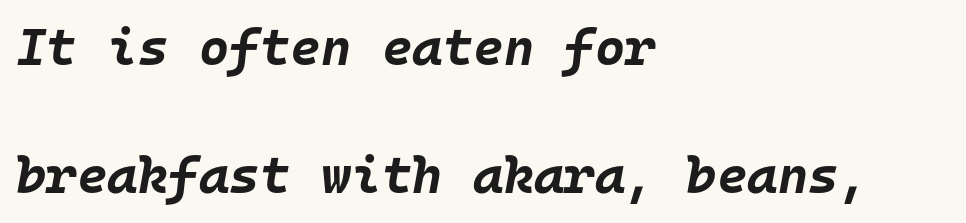
Check the space under the baseline: it is left empty. The font's italic variant was chosen for this text. Line starts are locked; line ends wander. You could fit nearly another row in the gap between these rows.
